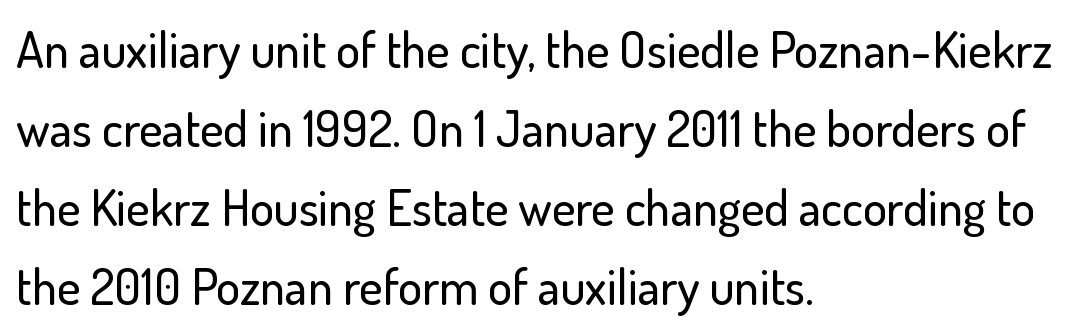
The image shows 50 px sans-serif type, upright; set left-aligned, normal line spacing (1.58x), normal letter spacing, not underlined; low stroke contrast and a small x-height.
